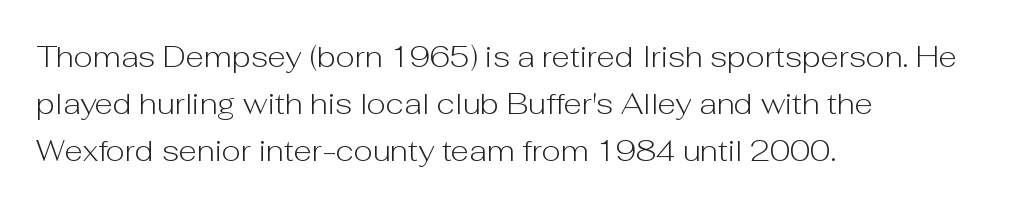
{"serif": "no", "italic": "no", "bold": "no", "weight": "light", "width": "normal", "stroke_contrast": "low", "x_height": "medium", "monospaced": "no", "underline": "no", "align": "left", "line_spacing": "normal", "line_spacing_ratio": 1.57, "letter_spacing": "normal", "letter_spacing_em": 0.0, "glyph_px": 30}
